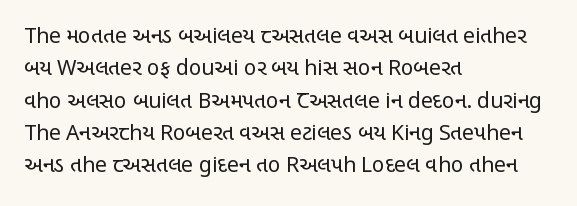
The image shows 21 px text type, upright; set left-aligned, normal line spacing (1.54x), normal letter spacing, not underlined.
